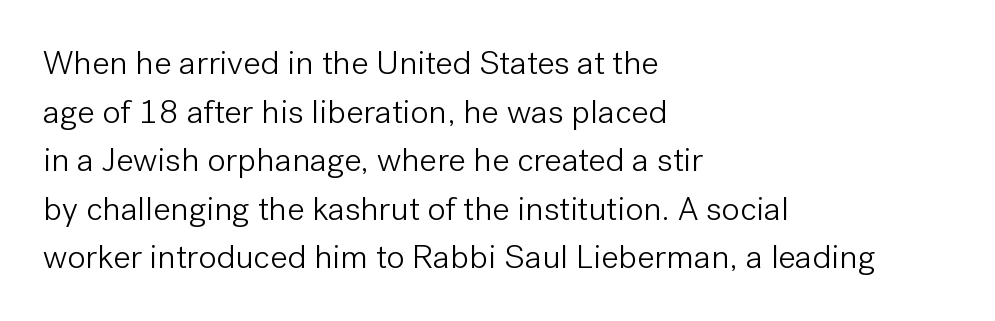
{"serif": "no", "italic": "no", "bold": "no", "weight": "light", "width": "normal", "stroke_contrast": "low", "x_height": "medium", "monospaced": "no", "underline": "no", "align": "left", "line_spacing": "normal", "line_spacing_ratio": 1.43, "letter_spacing": "normal", "letter_spacing_em": 0.0, "glyph_px": 34}
